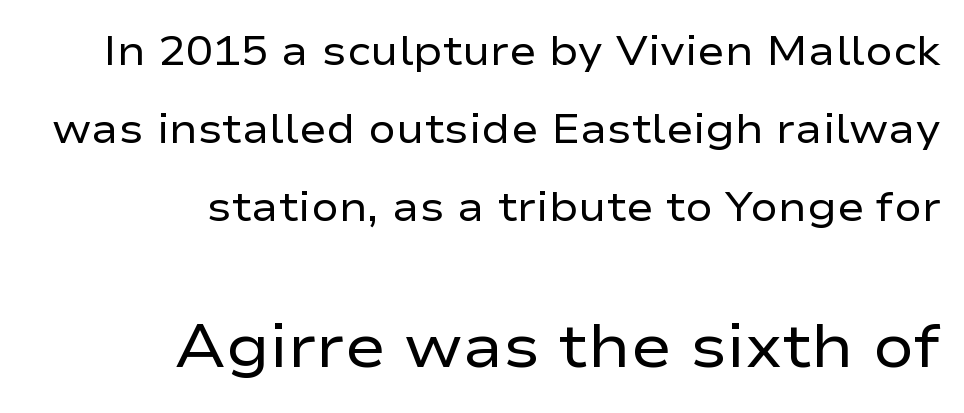
Q: Is the text bold? A: No.
Q: Is the text italic (slanted)? A: No, it is upright.
Q: Is the typeface a serif or a sans-serif typeface? A: Sans-serif.
Q: Is the text underlined? A: No.
Q: How is the paragraph aligned? A: Right-aligned.
Q: Is the spacing between letters normal or unusually wide? A: Normal.
Q: Is the spacing between lines tight, normal or loose? A: Loose.
Q: Which block of text is set in a larger size, the first (top) or the second (bottom)? A: The second (bottom) one.
Q: Width (condensed, normal, or wide)? A: Wide.
Q: Stroke contrast? A: Low.
Q: x-height? A: Medium.
Q: Monospaced? A: No.
